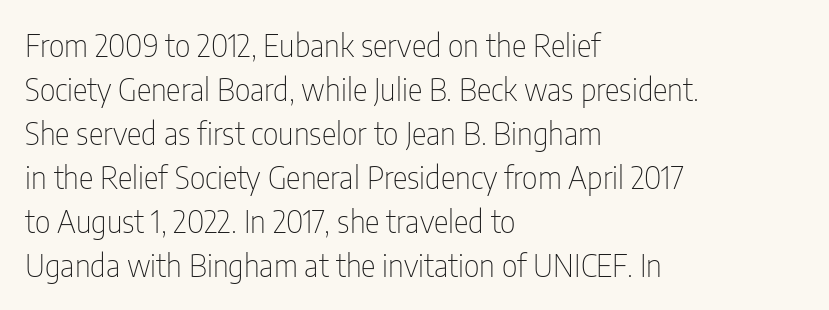
The image shows 31 px thin, condensed sans-serif type, upright; set left-aligned, normal line spacing (1.42x), normal letter spacing, not underlined; low stroke contrast and a medium x-height.
